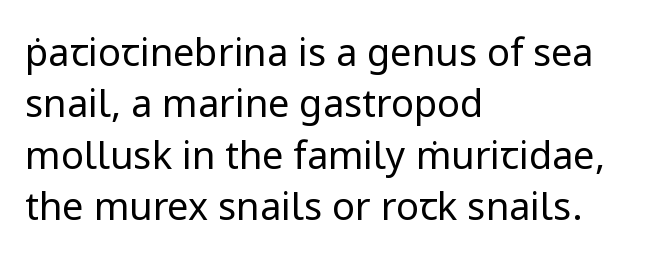
{"serif": "no", "italic": "no", "bold": "no", "weight": "regular", "width": "normal", "stroke_contrast": "low", "x_height": "medium", "monospaced": "no", "underline": "no", "align": "left", "line_spacing": "normal", "line_spacing_ratio": 1.35, "letter_spacing": "normal", "letter_spacing_em": 0.0, "glyph_px": 38}
